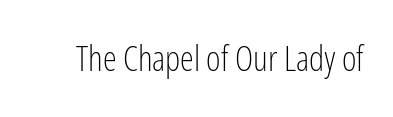
Q: Is the text bold? A: No.
Q: Is the text italic (slanted)? A: No, it is upright.
Q: Is the typeface a serif or a sans-serif typeface? A: Sans-serif.
Q: Is the text underlined? A: No.
Q: Is the spacing between letters normal or unusually wide? A: Normal.
Q: Width (condensed, normal, or wide)? A: Condensed.
Q: Stroke contrast? A: Low.
Q: x-height? A: Medium.
Q: Monospaced? A: No.
